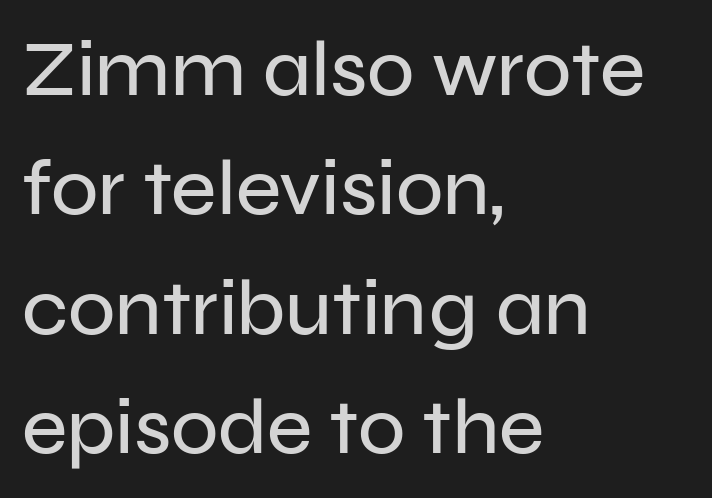
{"serif": "no", "italic": "no", "width": "normal", "stroke_contrast": "low", "x_height": "medium", "monospaced": "no", "underline": "no", "align": "left", "line_spacing": "normal", "line_spacing_ratio": 1.53, "letter_spacing": "normal", "letter_spacing_em": 0.0, "glyph_px": 78}
